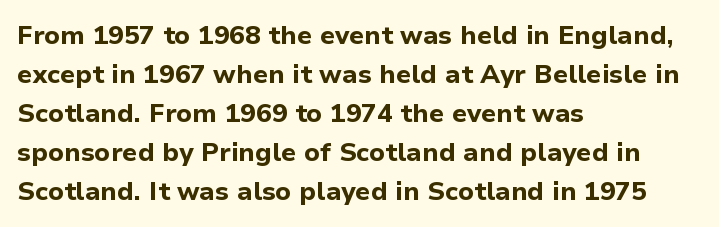
The image shows 26 px bold type, upright; set left-aligned, normal line spacing (1.5x), normal letter spacing, not underlined.
